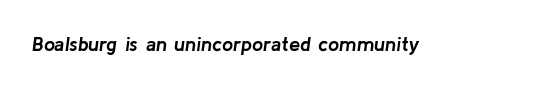
The image shows 20 px bold type, italic (leaning right); set normal letter spacing, not underlined.
